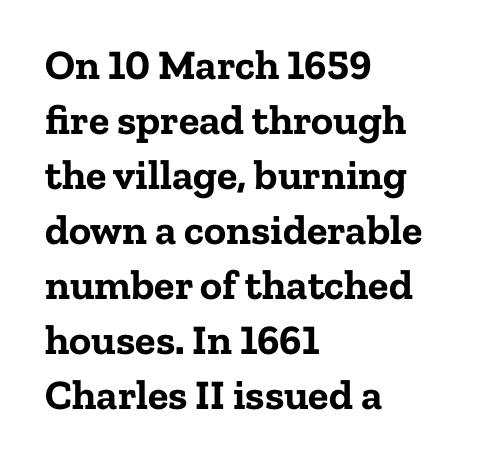
The image shows 42 px bold serif type, upright; set left-aligned, normal line spacing (1.31x), normal letter spacing, not underlined; low stroke contrast and a medium x-height.
